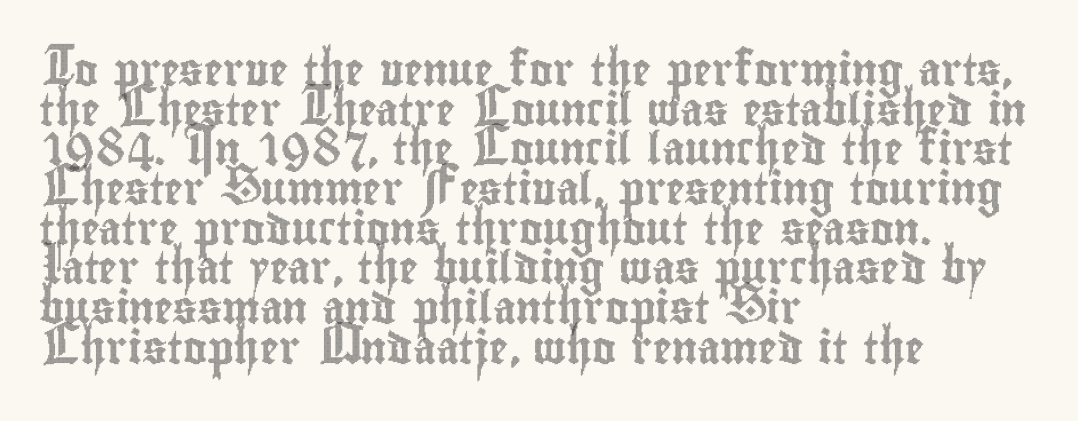
Honestly, the letter spacing is just normal — you wouldn't notice it. The typesetter chose a ragged-right arrangement here. The face used here is proportionally spaced, like ordinary book or web type. You can tell it's not italic because the verticals are truly vertical.
